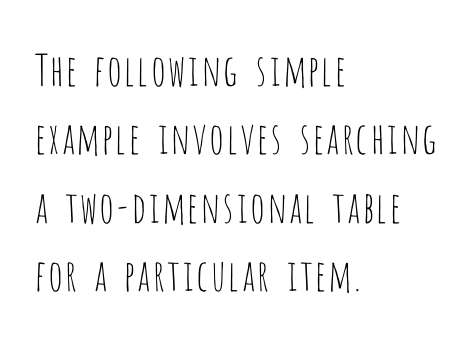
Q: Is the text bold? A: No.
Q: Is the text italic (slanted)? A: No, it is upright.
Q: Is the typeface a serif or a sans-serif typeface? A: Sans-serif.
Q: Is the text underlined? A: No.
Q: How is the paragraph aligned? A: Left-aligned.
Q: Is the spacing between letters normal or unusually wide? A: Normal.
Q: Is the spacing between lines tight, normal or loose? A: Normal.
Q: Width (condensed, normal, or wide)? A: Condensed.
Q: Stroke contrast? A: Low.
Q: x-height? A: Large.
Q: Monospaced? A: No.
